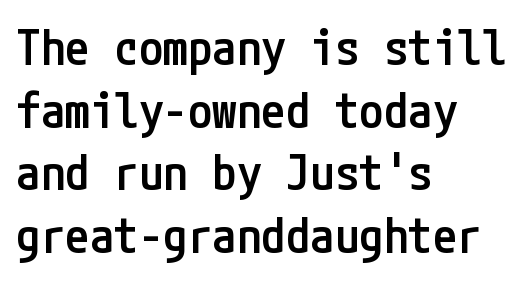
Left-aligned paragraph, ragged on the right. The specimen omits any rule beneath the text block's lines. Strokes here are thickened, but only to semibold level. The designer went with a sans here, leaving each stem footless. If you drew a line through each stem, it would be perfectly vertical.
